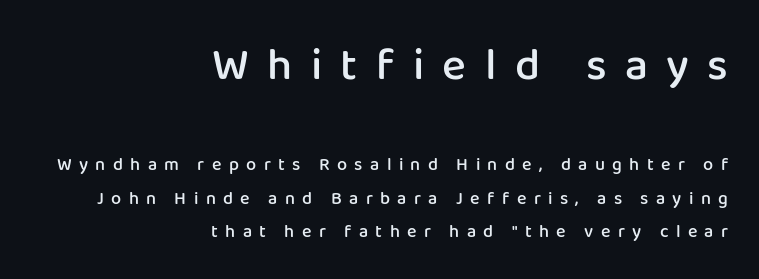
The image shows 45 px semibold sans-serif type, upright; set right-aligned, line spacing 1.87x, unusually wide letter spacing (+0.41 em), not underlined; the first (top) block is 2.5x larger; low stroke contrast and a medium x-height.
